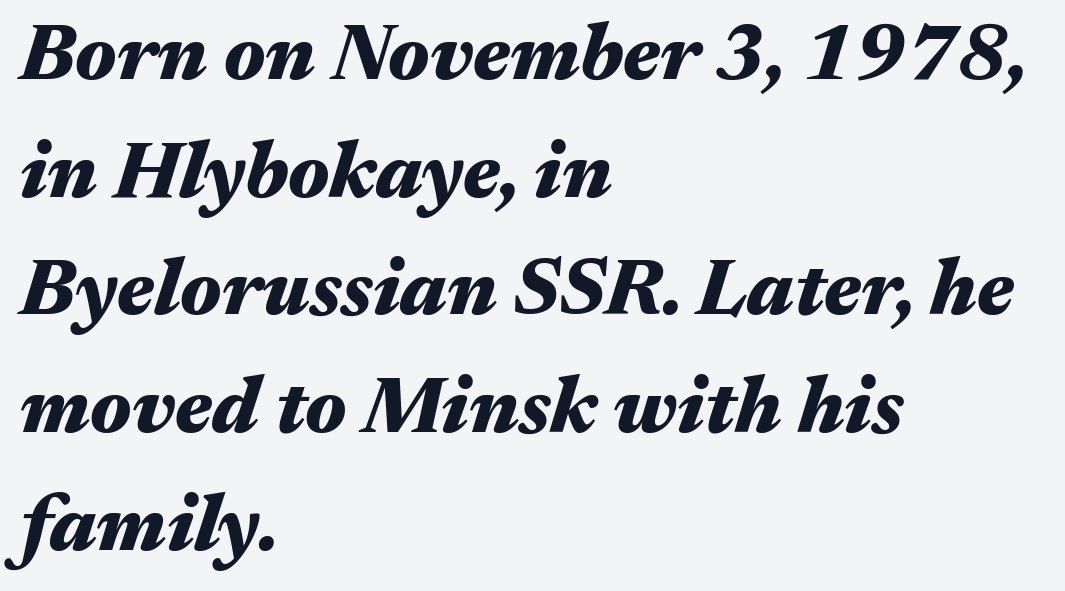
The rendering uses natural spacing where letterforms have individual widths. When letters slant like this, we call the style italic. Teacher's note: observe the even left margin — that is flush-left alignment. Plenty of ink on the page — the face is bold.
